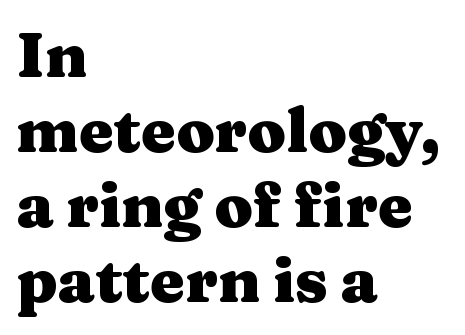
The image shows 62 px heavy, wide serif type, upright; set left-aligned, line spacing 1.21x, normal letter spacing, not underlined; medium stroke contrast and a medium x-height.
